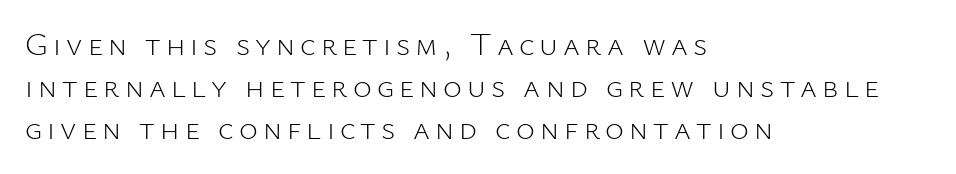
Q: Is the text bold? A: No.
Q: Is the text italic (slanted)? A: No, it is upright.
Q: Is the typeface a serif or a sans-serif typeface? A: Sans-serif.
Q: Is the text underlined? A: No.
Q: How is the paragraph aligned? A: Left-aligned.
Q: Is the spacing between lines tight, normal or loose? A: Normal.
Q: Width (condensed, normal, or wide)? A: Normal.
Q: Stroke contrast? A: Low.
Q: x-height? A: Medium.
Q: Monospaced? A: No.
